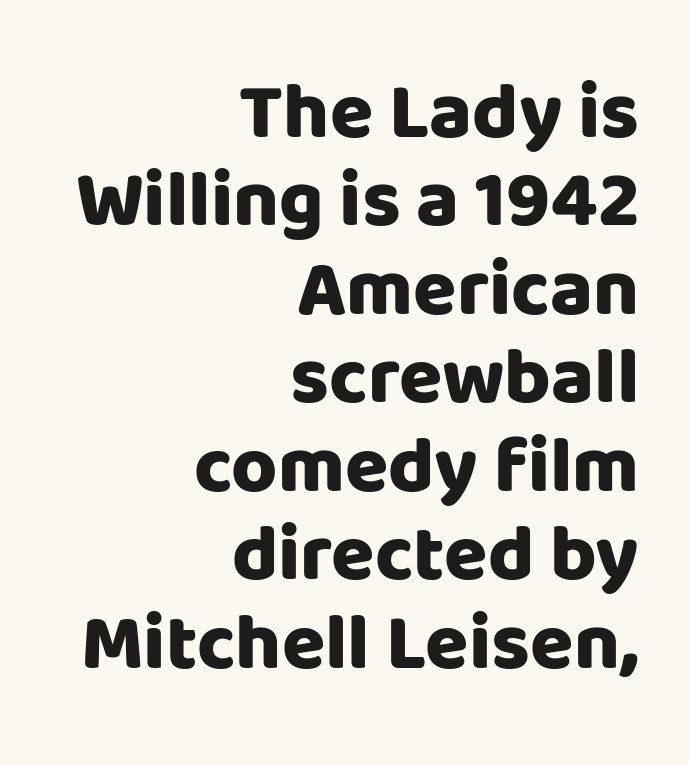
The passage shown is emphatically bold. Leading is clearly below the norm, producing a dense column. Caption: standard tracking, unaltered. Do the characters align in a grid? No, the font is proportional. Layout note: lines flush right. The gap between lines stays unmarked.
